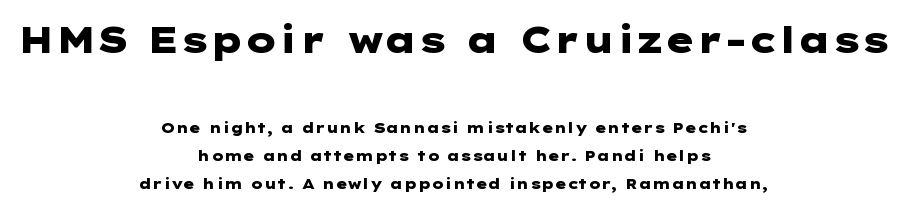
The image shows 36 px heavy, wide sans-serif type, upright; set centered, loose line spacing (2.02x), normal letter spacing, not underlined; the first (top) block is 2.57x larger; low stroke contrast and a medium x-height.
